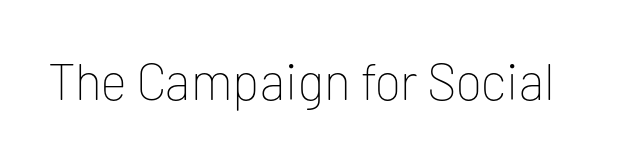
Q: Is the text bold? A: No.
Q: Is the text italic (slanted)? A: No, it is upright.
Q: Is the typeface a serif or a sans-serif typeface? A: Sans-serif.
Q: Is the text underlined? A: No.
Q: Is the spacing between letters normal or unusually wide? A: Normal.
Q: Width (condensed, normal, or wide)? A: Normal.
Q: Stroke contrast? A: Low.
Q: x-height? A: Medium.
Q: Monospaced? A: No.
